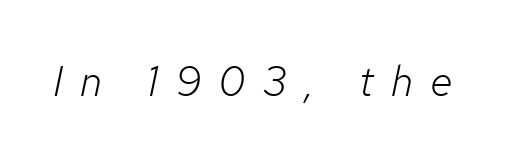
{"italic": "yes", "lean": "right", "slant_degrees": 12, "bold": "no", "weight": "light", "width": "normal", "stroke_contrast": "low", "x_height": "medium", "monospaced": "no", "underline": "no", "letter_spacing": "wide", "letter_spacing_em": 0.41, "glyph_px": 42}
